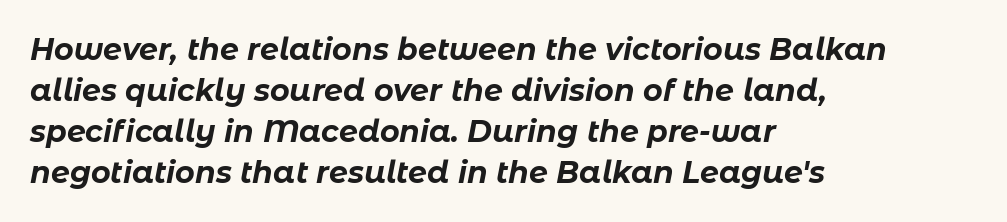
Q: Is the text bold? A: Yes.
Q: Is the text italic (slanted)? A: Yes, it leans right by about 11 degrees.
Q: Is the text underlined? A: No.
Q: How is the paragraph aligned? A: Left-aligned.
Q: Is the spacing between letters normal or unusually wide? A: Normal.
Q: Is the spacing between lines tight, normal or loose? A: Normal.
Q: Width (condensed, normal, or wide)? A: Normal.
Q: Stroke contrast? A: Low.
Q: x-height? A: Medium.
Q: Monospaced? A: No.
